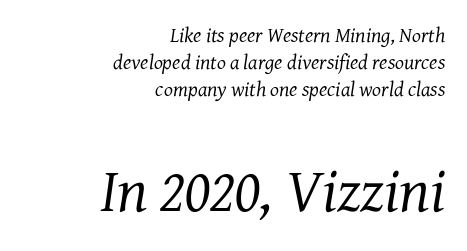
The image shows 62 px regular-weight serif type, italic (leaning right); set right-aligned, normal line spacing (1.29x), normal letter spacing, not underlined; the second (bottom) block is 2.95x larger; medium stroke contrast and a medium x-height.
